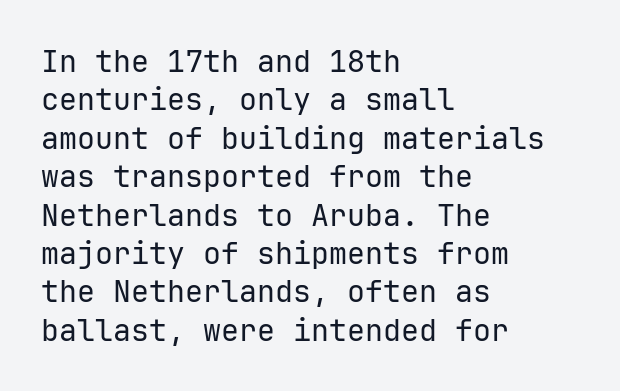
A typesetter would mark this as roman, not italic. Note the uniform advance width — an 'i' takes as much space as an 'm'. Quick note: underline off. No chunkiness to these letters — they're not bold. This rendering uses left alignment, leaving the right contour irregular. Tracking value appears to be zero — textbook default spacing.
